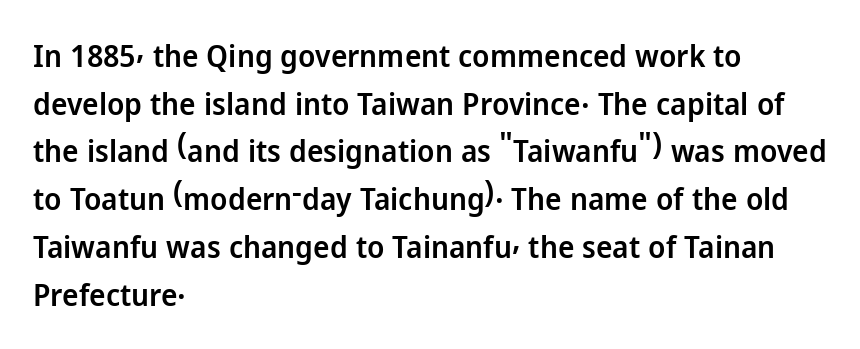
{"serif": "no", "italic": "no", "bold": "semi", "weight": "semibold", "width": "normal", "stroke_contrast": "low", "x_height": "medium", "monospaced": "no", "underline": "no", "align": "left", "line_spacing": "normal", "line_spacing_ratio": 1.54, "letter_spacing": "normal", "letter_spacing_em": 0.0, "glyph_px": 31}
